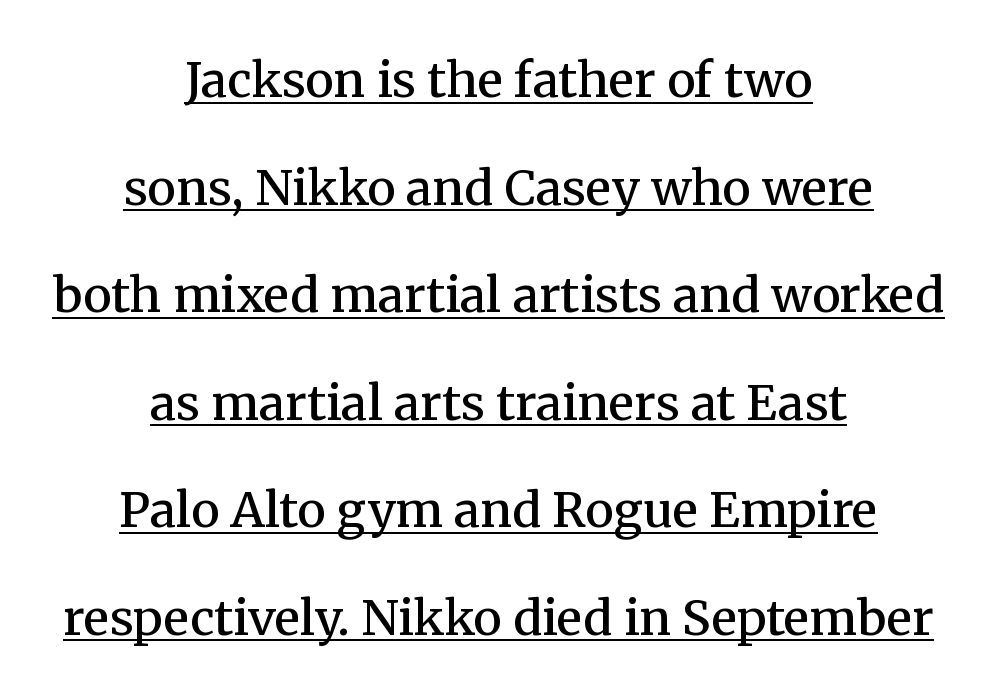
A student would call this center alignment; a typographer would say set centered. The letters advance in unequal steps, a hallmark of proportional type. Whoever set this chose breathing room over compactness in the vertical rhythm. The specimen includes a rule beneath the text block's lines. The horizontal fit of the characters is conventional and even.
